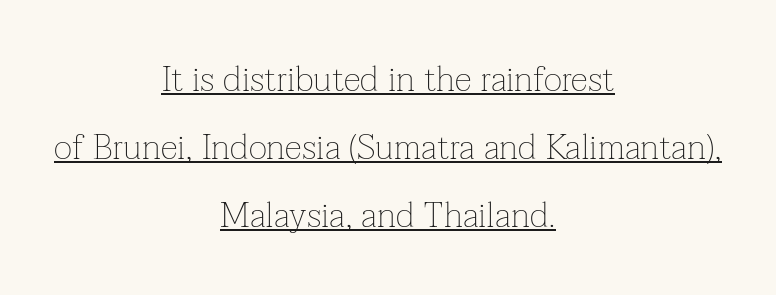
These lines stack symmetrically, like a column narrowing and widening about its center. There is no visible air inserted between adjacent glyphs. Here the designer chose a conventional face with non-uniform glyph widths. Heaviness? Minimal to ordinary, like unemphasized prose.
